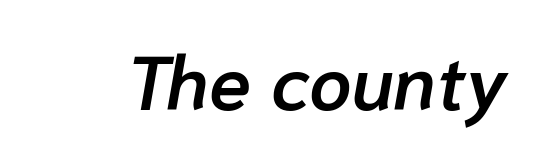
{"italic": "yes", "lean": "right", "slant_degrees": 10, "bold": "semi", "weight": "semibold", "width": "normal", "stroke_contrast": "low", "x_height": "medium", "monospaced": "no", "underline": "no", "letter_spacing": "normal", "letter_spacing_em": 0.0, "glyph_px": 76}
